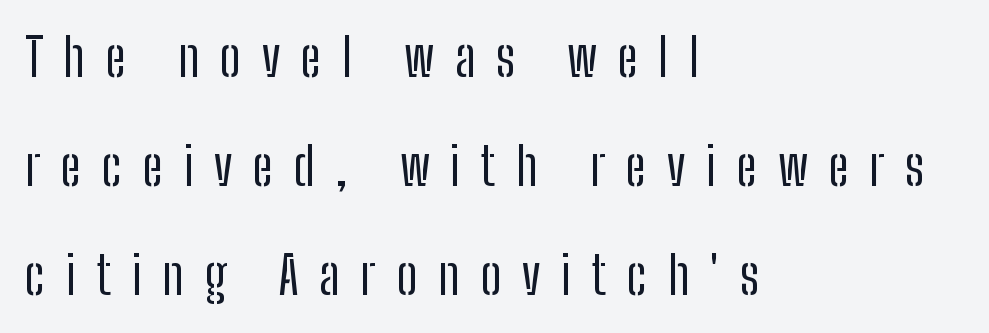
The image shows 52 px regular-weight, condensed sans-serif type, upright; set left-aligned, loose line spacing (2.1x), unusually wide letter spacing (+0.4 em), not underlined; low stroke contrast and a medium x-height.
